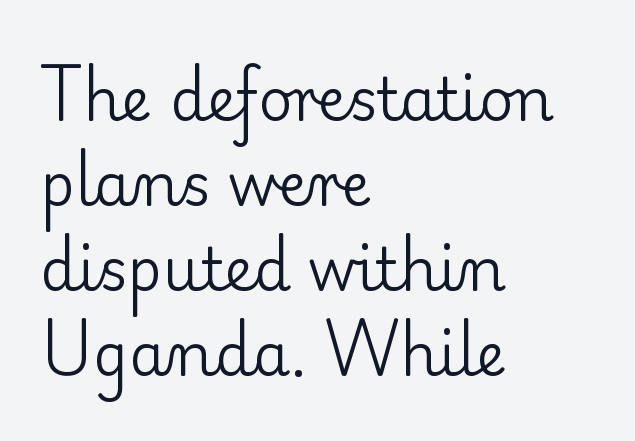
Words appear dense and cohesive because spacing is normal. Check under the words: just untouched page. The letters stand straight up with perfectly vertical stems. Looks like regular typesetting: each glyph gets only the width it needs. The ragged edge is on the right, which tells us the setting is flush left.
